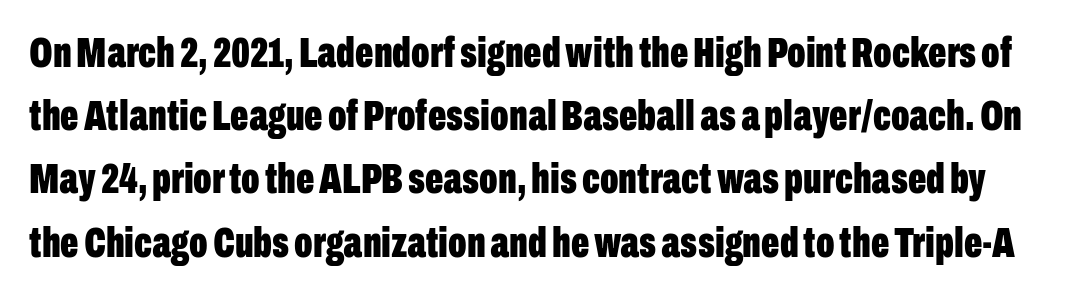
The image shows 43 px bold, condensed sans-serif type, upright; set normal line spacing (1.47x), normal letter spacing, not underlined; low stroke contrast and a medium x-height.
